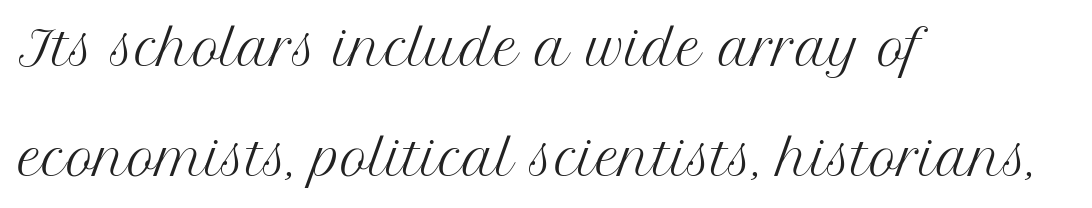
The image shows 47 px regular-weight type; set left-aligned, loose line spacing (2.34x), normal letter spacing, not underlined; medium stroke contrast and a medium x-height.
